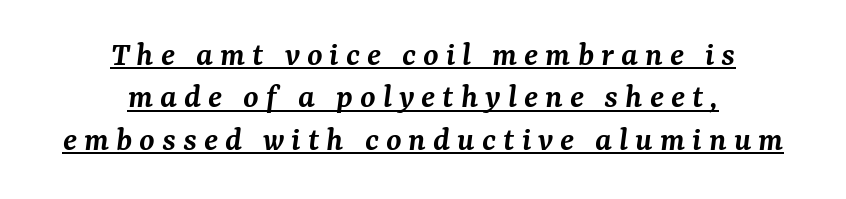
{"serif": "yes", "italic": "yes", "lean": "right", "slant_degrees": 7, "bold": "semi", "weight": "semibold", "width": "normal", "stroke_contrast": "medium", "x_height": "medium", "monospaced": "no", "underline": "yes", "align": "center", "line_spacing_ratio": 1.21, "letter_spacing": "wide", "letter_spacing_em": 0.2, "glyph_px": 35}
